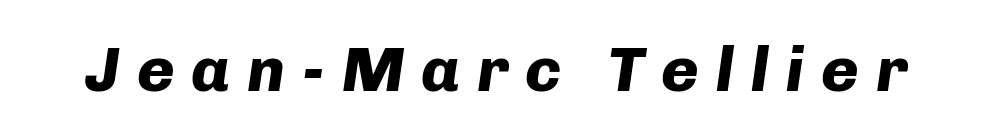
Q: Is the text bold? A: Yes.
Q: Is the text italic (slanted)? A: Yes, it leans right by about 8 degrees.
Q: Is the text underlined? A: No.
Q: Is the spacing between letters normal or unusually wide? A: Unusually wide.
Q: Width (condensed, normal, or wide)? A: Normal.
Q: Stroke contrast? A: Low.
Q: x-height? A: Medium.
Q: Monospaced? A: No.
